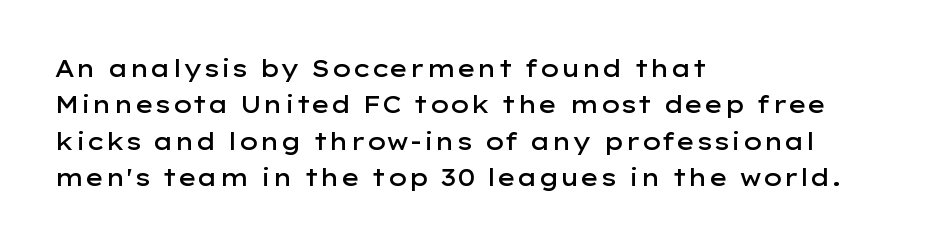
{"italic": "no", "bold": "semi", "underline": "no", "align": "left", "line_spacing": "normal", "line_spacing_ratio": 1.58, "letter_spacing": "normal", "letter_spacing_em": 0.0, "glyph_px": 23}
